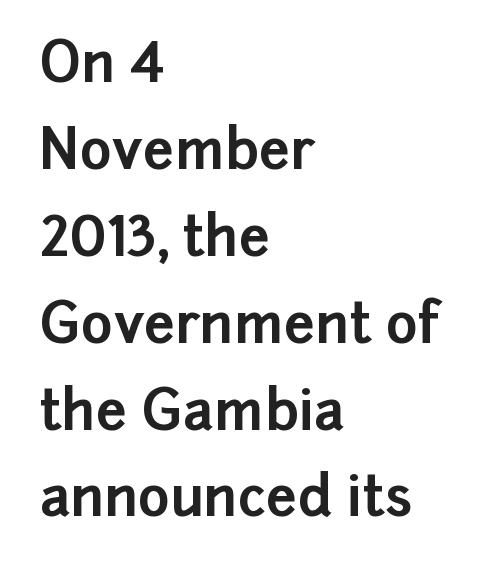
Does the type have serifs? No, each stem ends abruptly. The passage shown is emphatically bold. Each line starts at the same left margin while the right side varies. The space directly below the letters is spotless. The face used here is rendered with its standard letterfit.
